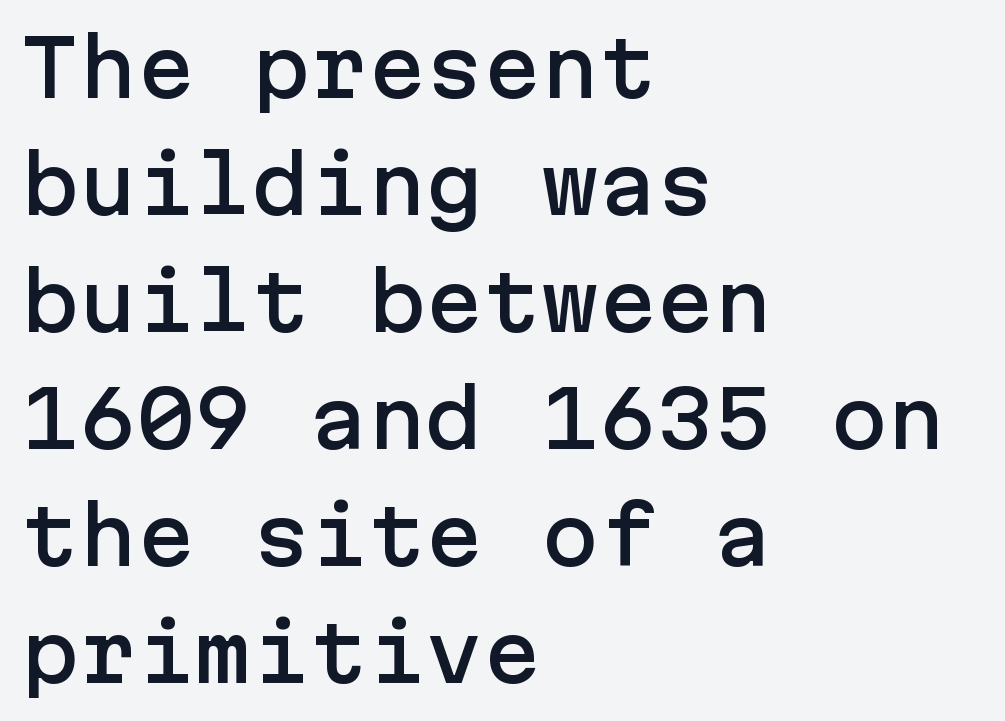
The lines in this sample share a left origin and differ only in where they stop. Regarding serifs, this sample does without them. This rendering features lettering with no underline. It's the straight-up-and-down kind of type.
